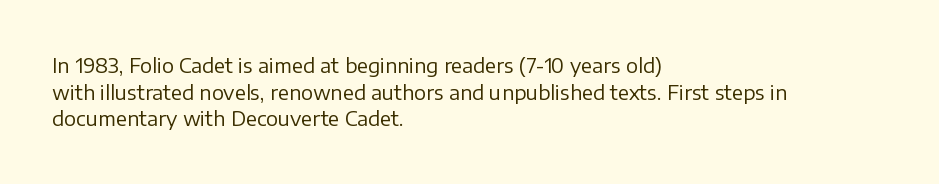
{"italic": "no", "bold": "no", "underline": "no", "align": "left", "line_spacing": "normal", "line_spacing_ratio": 1.33, "letter_spacing": "normal", "letter_spacing_em": 0.0, "glyph_px": 20}
